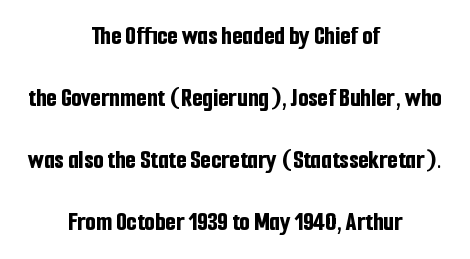
The image shows 27 px bold type, upright; set centered, loose line spacing (2.3x), normal letter spacing, not underlined.
